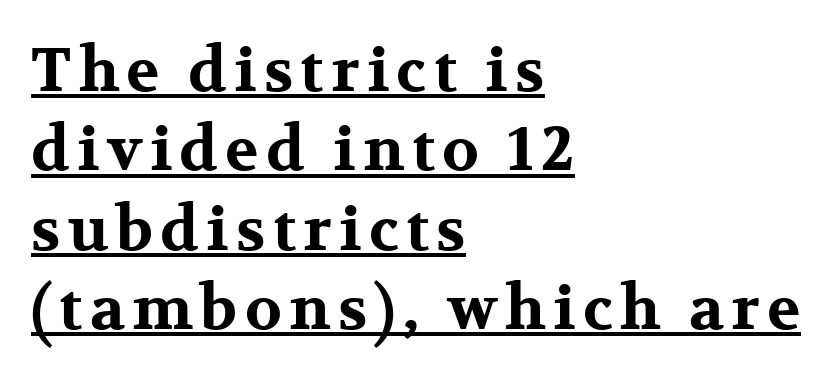
Q: Is the text bold? A: Yes.
Q: Is the text italic (slanted)? A: No, it is upright.
Q: Is the typeface a serif or a sans-serif typeface? A: Serif.
Q: Is the text underlined? A: Yes.
Q: How is the paragraph aligned? A: Left-aligned.
Q: Is the spacing between lines tight, normal or loose? A: Normal.
Q: Width (condensed, normal, or wide)? A: Wide.
Q: Stroke contrast? A: Medium.
Q: x-height? A: Medium.
Q: Monospaced? A: No.
